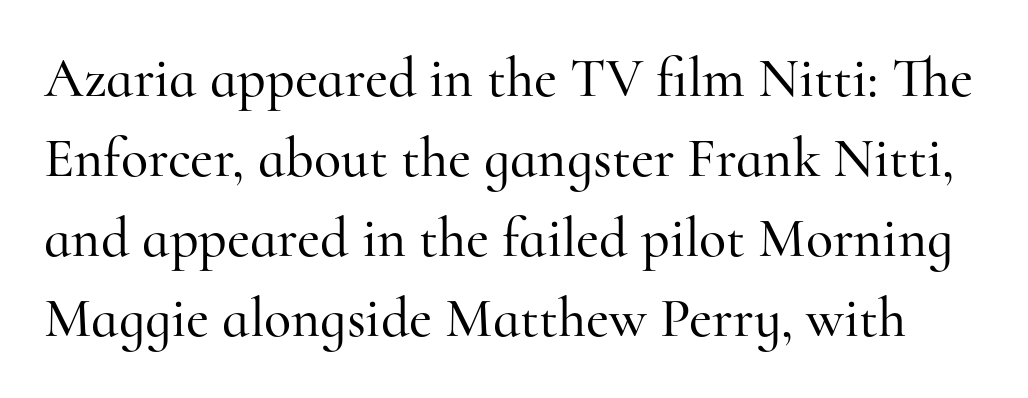
Q: Is the text italic (slanted)? A: No, it is upright.
Q: Is the typeface a serif or a sans-serif typeface? A: Serif.
Q: Is the text underlined? A: No.
Q: Is the spacing between letters normal or unusually wide? A: Normal.
Q: Is the spacing between lines tight, normal or loose? A: Normal.
Q: Width (condensed, normal, or wide)? A: Normal.
Q: Stroke contrast? A: High.
Q: x-height? A: Small.
Q: Monospaced? A: No.
